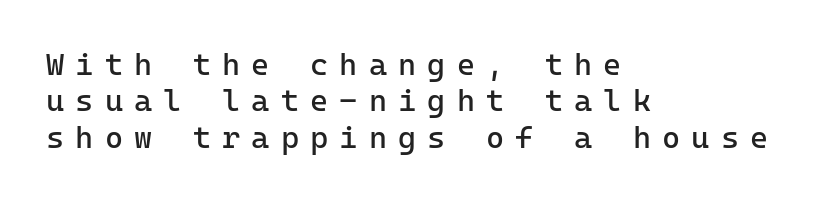
Q: Is the text bold? A: No.
Q: Is the text italic (slanted)? A: No, it is upright.
Q: Is the typeface a serif or a sans-serif typeface? A: Sans-serif.
Q: Is the text underlined? A: No.
Q: How is the paragraph aligned? A: Left-aligned.
Q: Is the spacing between letters normal or unusually wide? A: Unusually wide.
Q: Width (condensed, normal, or wide)? A: Normal.
Q: Stroke contrast? A: Low.
Q: x-height? A: Medium.
Q: Monospaced? A: Yes.
